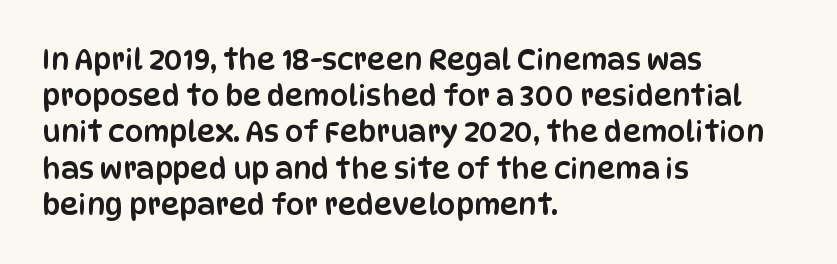
{"serif": "no", "italic": "no", "width": "condensed", "stroke_contrast": "low", "x_height": "large", "monospaced": "no", "underline": "no", "align": "left", "line_spacing": "normal", "line_spacing_ratio": 1.25, "letter_spacing": "normal", "letter_spacing_em": 0.0, "glyph_px": 29}
